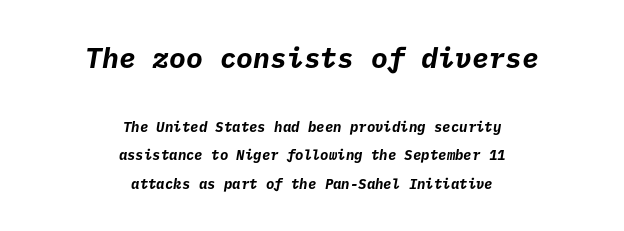
The rendering shows plain stroke endings on the letterforms — a sans-serif design. Typesetter's note — upper block bumped up in size, lower block left smaller. Does extra space separate the letters? No, they use regular spacing. The sample has been set heavy, in full bold.
